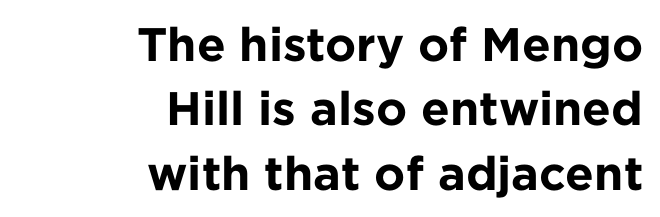
Q: Is the text bold? A: Yes.
Q: Is the text italic (slanted)? A: No, it is upright.
Q: Is the typeface a serif or a sans-serif typeface? A: Sans-serif.
Q: Is the text underlined? A: No.
Q: How is the paragraph aligned? A: Right-aligned.
Q: Is the spacing between letters normal or unusually wide? A: Normal.
Q: Is the spacing between lines tight, normal or loose? A: Normal.
Q: Width (condensed, normal, or wide)? A: Normal.
Q: Stroke contrast? A: Low.
Q: x-height? A: Medium.
Q: Monospaced? A: No.
